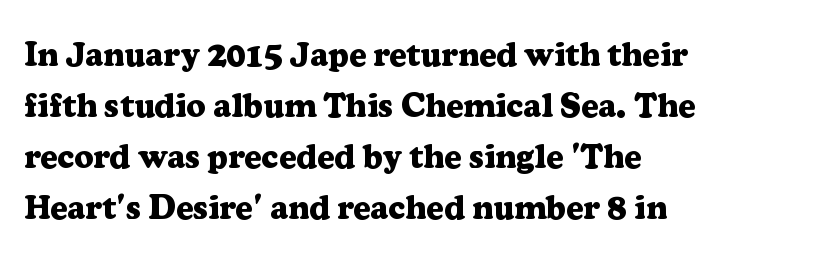
The image shows 33 px heavy serif type, upright; set left-aligned, normal line spacing (1.55x), normal letter spacing, not underlined; low stroke contrast and a medium x-height.
